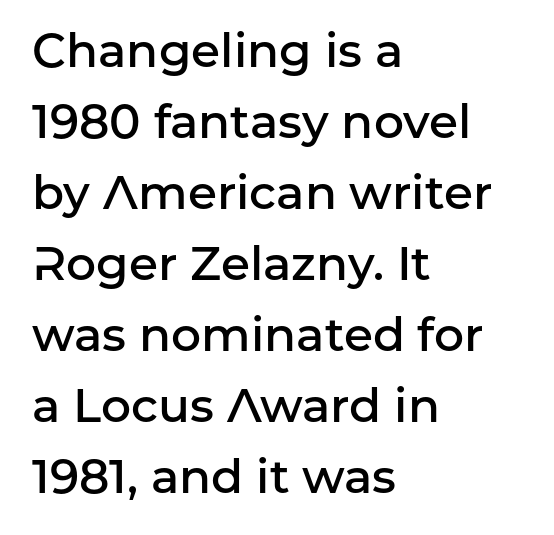
{"serif": "no", "italic": "no", "bold": "semi", "weight": "semibold", "width": "normal", "stroke_contrast": "low", "x_height": "medium", "monospaced": "no", "underline": "no", "align": "left", "line_spacing": "normal", "line_spacing_ratio": 1.51, "letter_spacing": "normal", "letter_spacing_em": 0.0, "glyph_px": 47}
